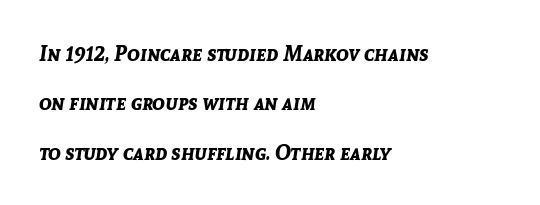
{"italic": "yes", "lean": "right", "slant_degrees": 8, "bold": "yes", "underline": "no", "align": "left", "line_spacing": "loose", "line_spacing_ratio": 2.35, "letter_spacing": "normal", "letter_spacing_em": 0.0, "glyph_px": 21}
